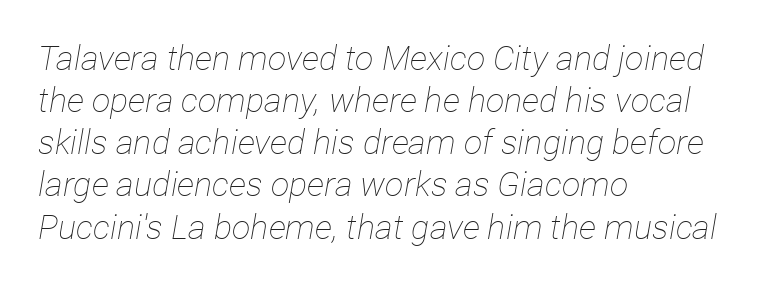
The rag falls on the right side of this text block. The specimen omits any rule beneath the text block's lines. Glyph-to-glyph distance matches everyday printed text. The text carries the slant typical of an italic or oblique font.
